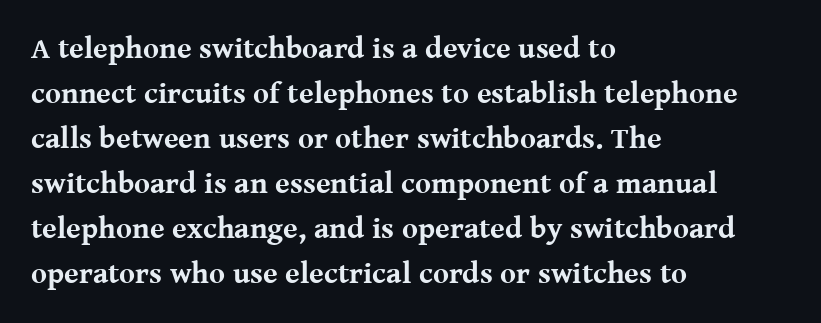
{"serif": "yes", "italic": "no", "bold": "yes", "weight": "bold", "width": "normal", "stroke_contrast": "medium", "x_height": "medium", "monospaced": "no", "underline": "no", "align": "left", "line_spacing": "normal", "line_spacing_ratio": 1.5, "letter_spacing": "normal", "letter_spacing_em": 0.0, "glyph_px": 30}
